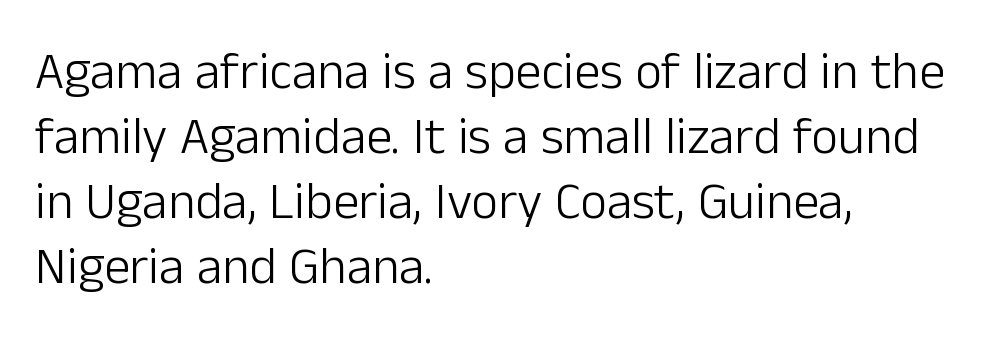
{"serif": "no", "italic": "no", "bold": "no", "weight": "light", "width": "normal", "stroke_contrast": "low", "x_height": "medium", "monospaced": "no", "underline": "no", "align": "left", "line_spacing": "normal", "line_spacing_ratio": 1.25, "letter_spacing": "normal", "letter_spacing_em": 0.0, "glyph_px": 52}
